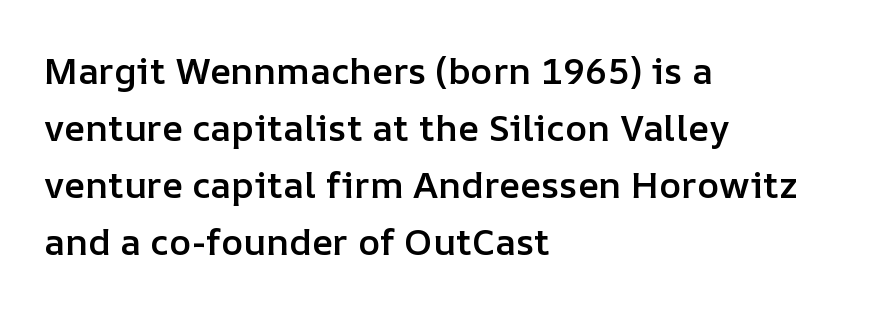
{"italic": "no", "bold": "semi", "weight": "semibold", "width": "normal", "stroke_contrast": "low", "x_height": "medium", "monospaced": "no", "underline": "no", "align": "left", "line_spacing": "normal", "line_spacing_ratio": 1.54, "letter_spacing": "normal", "letter_spacing_em": 0.0, "glyph_px": 37}
